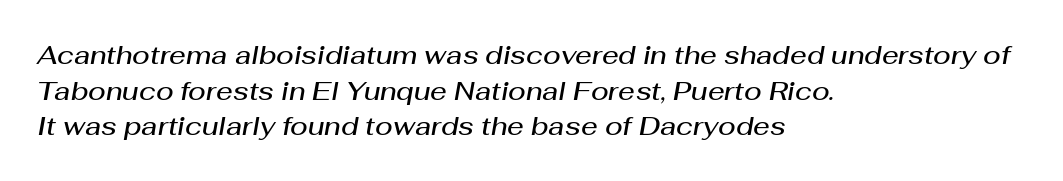
Q: Is the text bold? A: Semi-bold.
Q: Is the text italic (slanted)? A: Yes, it leans right by about 10 degrees.
Q: Is the text underlined? A: No.
Q: How is the paragraph aligned? A: Left-aligned.
Q: Is the spacing between letters normal or unusually wide? A: Normal.
Q: Is the spacing between lines tight, normal or loose? A: Normal.
